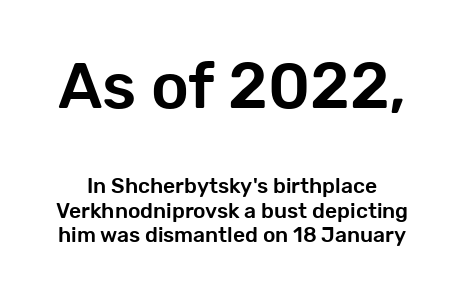
Upright lettering throughout. Short note: letters normally spaced. The first block has been scaled up relative to the second. Rule under the text: the space is simply empty.
